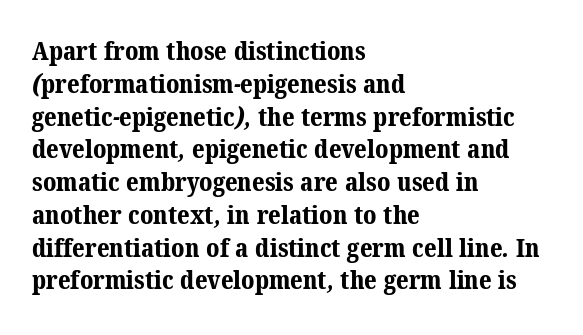
Q: Is the text bold? A: Yes.
Q: Is the text underlined? A: No.
Q: How is the paragraph aligned? A: Left-aligned.
Q: Is the spacing between letters normal or unusually wide? A: Normal.
Q: Is the spacing between lines tight, normal or loose? A: Normal.
